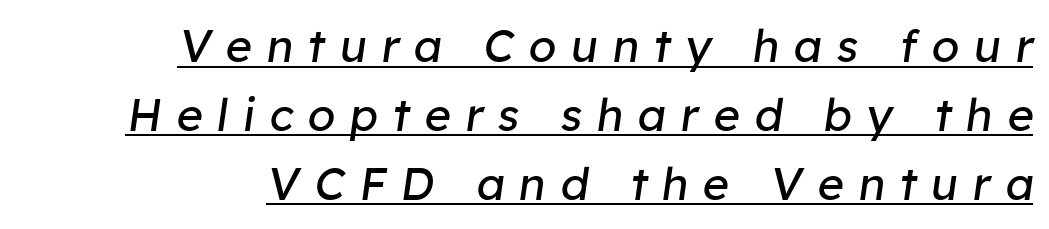
Q: Is the text bold? A: No.
Q: Is the text italic (slanted)? A: Yes, it leans right by about 8 degrees.
Q: Is the text underlined? A: Yes.
Q: How is the paragraph aligned? A: Right-aligned.
Q: Is the spacing between letters normal or unusually wide? A: Unusually wide.
Q: Is the spacing between lines tight, normal or loose? A: Normal.
Q: Width (condensed, normal, or wide)? A: Normal.
Q: Stroke contrast? A: Low.
Q: x-height? A: Medium.
Q: Monospaced? A: No.
